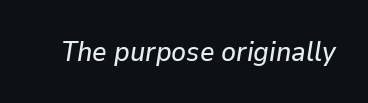
Q: Is the text italic (slanted)? A: Yes, it leans right by about 9 degrees.
Q: Is the text underlined? A: No.
Q: Is the spacing between letters normal or unusually wide? A: Normal.
Q: Width (condensed, normal, or wide)? A: Normal.
Q: Stroke contrast? A: Low.
Q: x-height? A: Medium.
Q: Monospaced? A: No.
